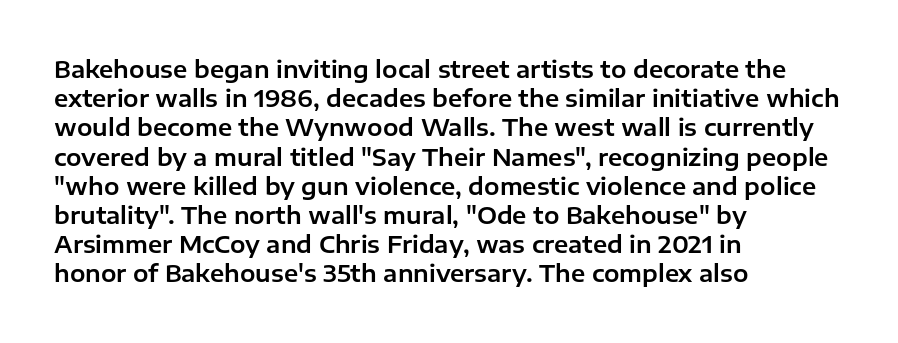
Interline gaps are of average width in this sample. Short note: letters normally spaced. Posture: vertical. The strip under each line holds only bare page. Which margin do the lines hug? The left one — the right edge is uneven.
